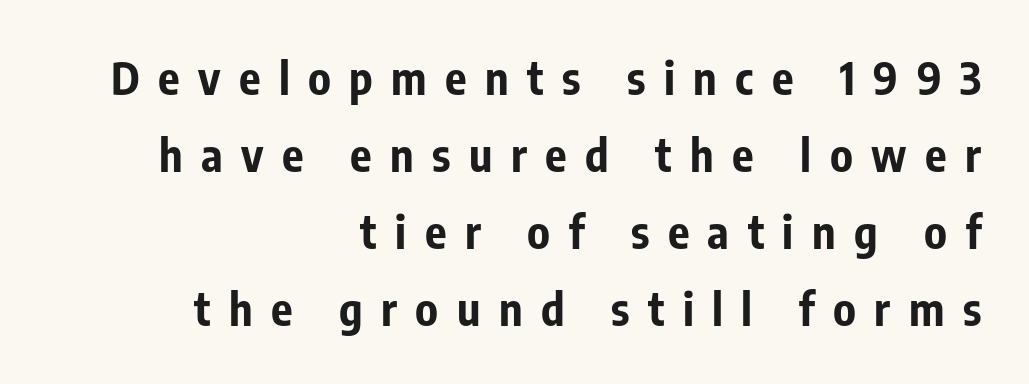
{"serif": "no", "italic": "no", "bold": "yes", "weight": "bold", "width": "condensed", "stroke_contrast": "low", "x_height": "medium", "monospaced": "no", "underline": "no", "align": "right", "line_spacing_ratio": 1.71, "letter_spacing": "wide", "letter_spacing_em": 0.41, "glyph_px": 45}
